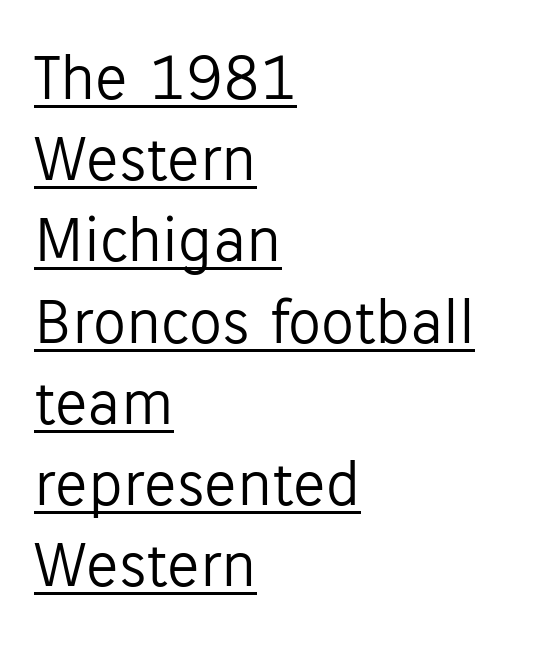
Q: Is the text bold? A: No.
Q: Is the text italic (slanted)? A: No, it is upright.
Q: Is the typeface a serif or a sans-serif typeface? A: Sans-serif.
Q: Is the text underlined? A: Yes.
Q: How is the paragraph aligned? A: Left-aligned.
Q: Is the spacing between letters normal or unusually wide? A: Normal.
Q: Width (condensed, normal, or wide)? A: Normal.
Q: Stroke contrast? A: Low.
Q: x-height? A: Medium.
Q: Monospaced? A: No.
